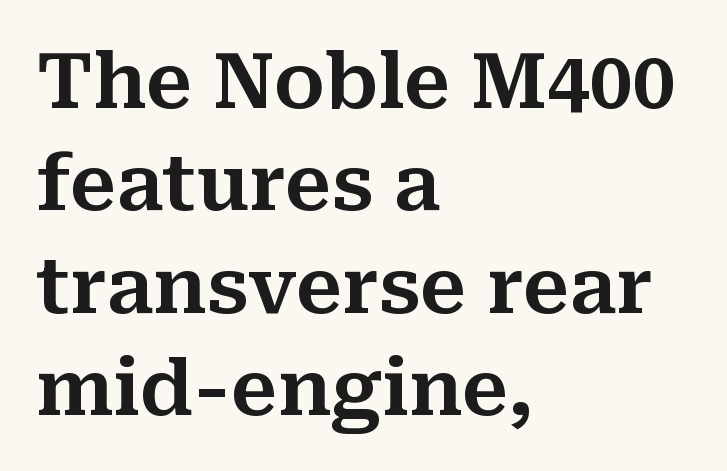
Q: Is the text italic (slanted)? A: No, it is upright.
Q: Is the typeface a serif or a sans-serif typeface? A: Serif.
Q: Is the text underlined? A: No.
Q: How is the paragraph aligned? A: Left-aligned.
Q: Is the spacing between letters normal or unusually wide? A: Normal.
Q: Is the spacing between lines tight, normal or loose? A: Normal.
Q: Width (condensed, normal, or wide)? A: Normal.
Q: Stroke contrast? A: Medium.
Q: x-height? A: Medium.
Q: Monospaced? A: No.
